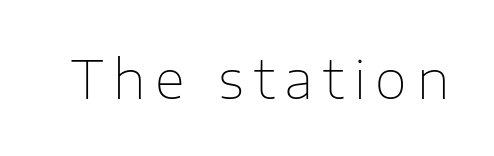
The image shows 52 px thin sans-serif type, upright; set not underlined; low stroke contrast and a medium x-height.
